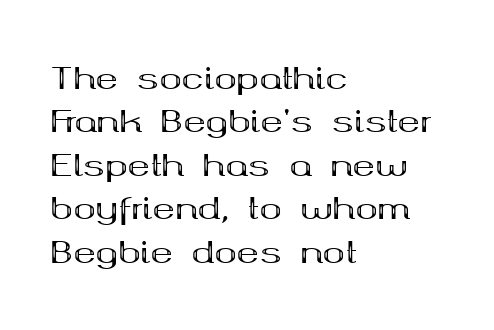
{"serif": "yes", "italic": "no", "bold": "yes", "weight": "bold", "width": "wide", "stroke_contrast": "medium", "x_height": "medium", "monospaced": "no", "underline": "no", "align": "left", "line_spacing": "normal", "line_spacing_ratio": 1.45, "letter_spacing": "normal", "letter_spacing_em": 0.0, "glyph_px": 30}
